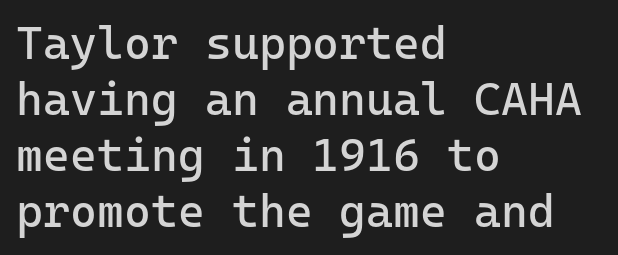
This is roman type, the default non-slanted kind. Note the uniform advance width — an 'i' takes as much space as an 'm'. The characters are drawn with everyday or finer stroke widths. Nothing unusual about the tracking: characters are spaced as the font intends.
